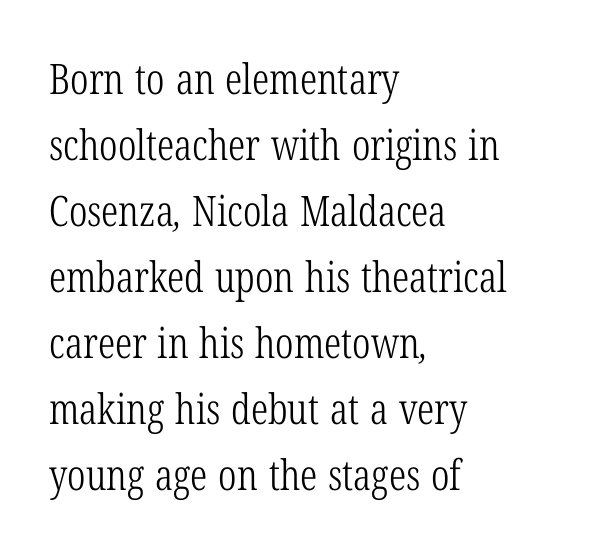
The image shows 42 px light, condensed serif type; set left-aligned, normal line spacing (1.57x), normal letter spacing, not underlined; low stroke contrast and a medium x-height.
